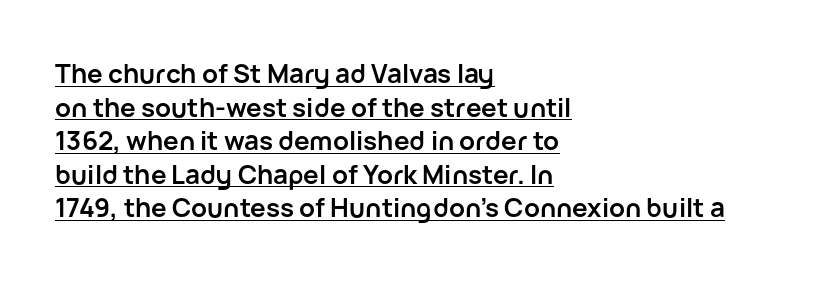
Students, this is bold: see how much ink each stroke carries. Ascenders rise straight up at ninety degrees. These lines are set flush left with a ragged right edge. The face used here is rendered with its standard letterfit. This sample carries an underscore along the baseline area.
